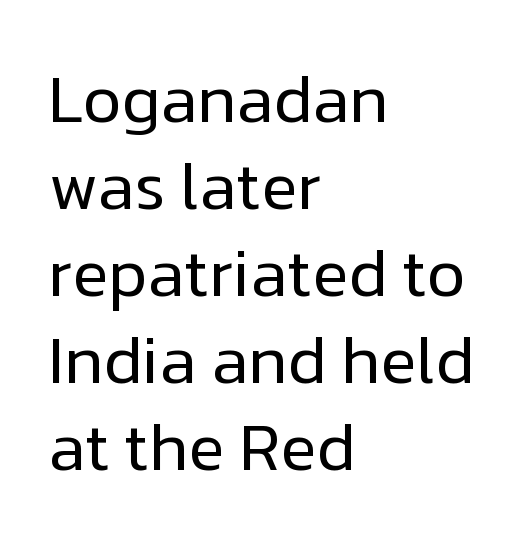
The rendering uses natural spacing where letterforms have individual widths. This is the regular roman posture of the typeface. Caption: multi-line text, flush left, ragged right. A bare baseline throughout the passage. Students, note that the glyphs here touch the page at normal intervals. Stems here are at most as thick as an everyday book face.
